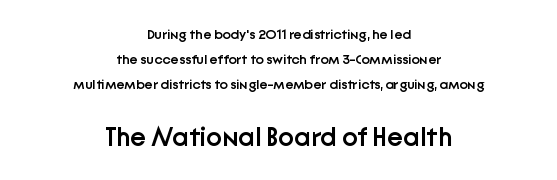
Bold? Not quite — semibold, heavier than regular but stopping short. Character size in the trailing block exceeds that of the leading block. The horizontal fit of the characters is conventional and even. Descenders hang freely into open space. Centered paragraph, ragged on both sides.
